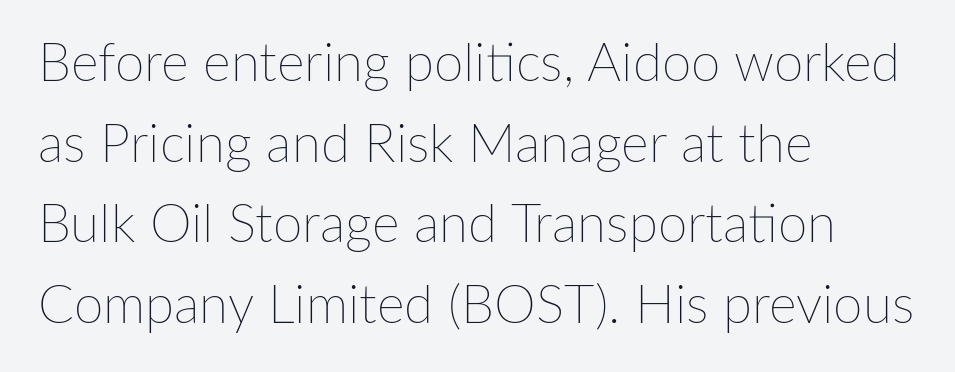
Q: Is the text bold? A: No.
Q: Is the text italic (slanted)? A: No, it is upright.
Q: Is the text underlined? A: No.
Q: How is the paragraph aligned? A: Left-aligned.
Q: Is the spacing between letters normal or unusually wide? A: Normal.
Q: Is the spacing between lines tight, normal or loose? A: Normal.
Q: Width (condensed, normal, or wide)? A: Normal.
Q: Stroke contrast? A: Low.
Q: x-height? A: Medium.
Q: Monospaced? A: No.
